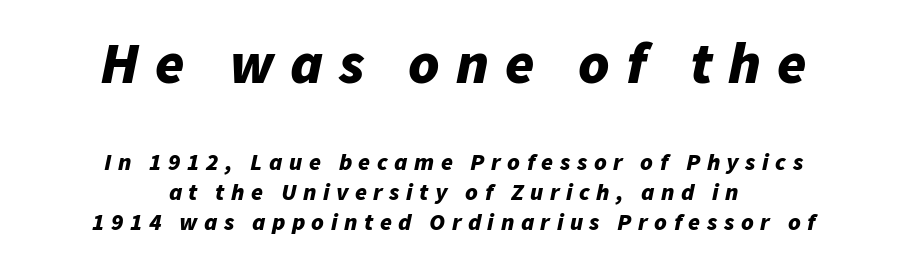
{"italic": "yes", "lean": "right", "slant_degrees": 11, "bold": "yes", "weight": "bold", "width": "normal", "stroke_contrast": "low", "x_height": "medium", "monospaced": "no", "underline": "no", "align": "center", "line_spacing": "normal", "line_spacing_ratio": 1.26, "letter_spacing": "wide", "letter_spacing_em": 0.27, "larger_block": "first", "size_ratio": 2.46, "glyph_px": 59}
